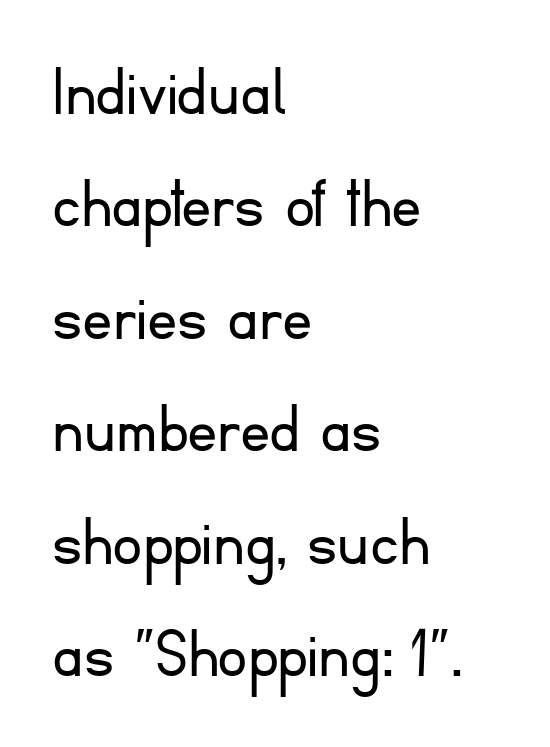
Each new line begins a customary step beneath the previous one. The lines are quadded left. This rendering features lettering with no underline. Varying glyph widths throughout — classic text-font behaviour.
